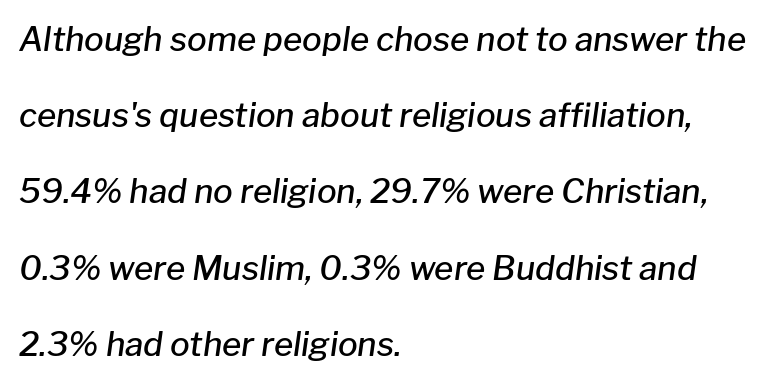
The image shows 33 px semibold type, italic (leaning right); set left-aligned, loose line spacing (2.31x), normal letter spacing, not underlined; low stroke contrast and a medium x-height.
